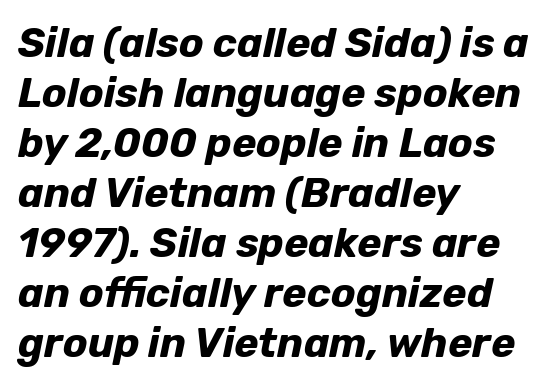
The image shows 41 px bold type, italic (leaning right); set left-aligned, line spacing 1.22x, normal letter spacing, not underlined; low stroke contrast and a medium x-height.
